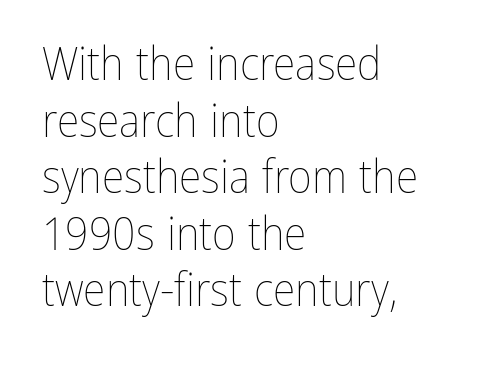
The image shows 46 px thin, condensed type, upright; set left-aligned, line spacing 1.23x, normal letter spacing, not underlined; low stroke contrast and a medium x-height.
